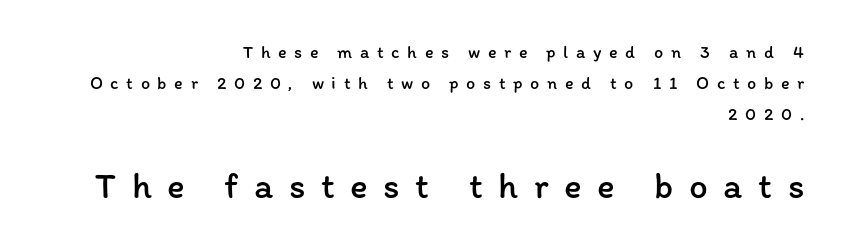
The axis of the letterforms is exactly vertical. Underline: absent. Proportional: the letters do not fall into vertical columns. Reading down the block, your eye finds every line finishing at a fixed right position. Letters have the restrained weight of plain body copy at most.
